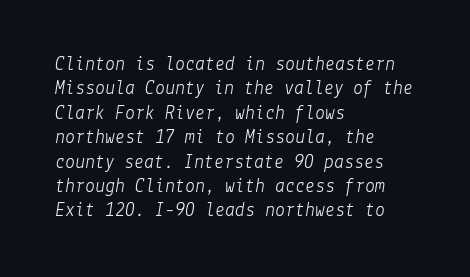
{"italic": "yes", "lean": "right", "slant_degrees": 9, "bold": "no", "underline": "no", "align": "left", "line_spacing_ratio": 1.22, "letter_spacing": "normal", "letter_spacing_em": 0.0, "glyph_px": 20}
